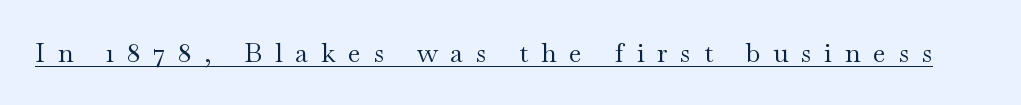
{"italic": "no", "bold": "no", "underline": "yes", "letter_spacing": "wide", "letter_spacing_em": 0.47, "glyph_px": 27}
